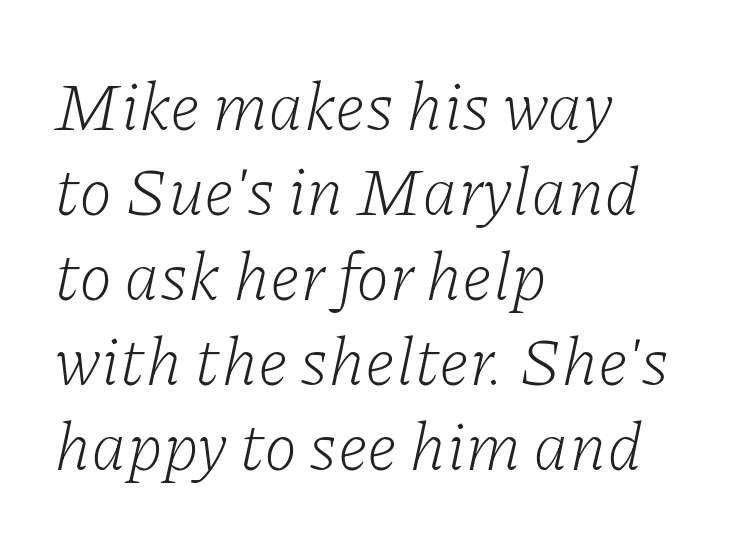
This sample uses plain, unmodified letter spacing. Each letter keeps its own natural width here, so spacing adapts to shape. Typographically, this falls in the serif category. Reading down the block, your eye returns to a fixed left position each line. The letterforms sit at book weight or below.
